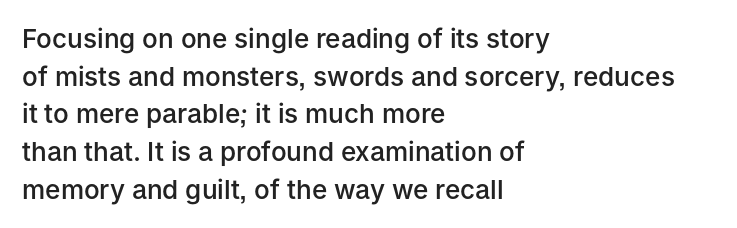
Reading down the column, the eye jumps a familiar distance to each next line. How are the letters spaced? Ordinarily, with no added tracking. The text block is weighted toward the left margin, trailing off unevenly rightward. The letters stand upright; this is a roman face.
